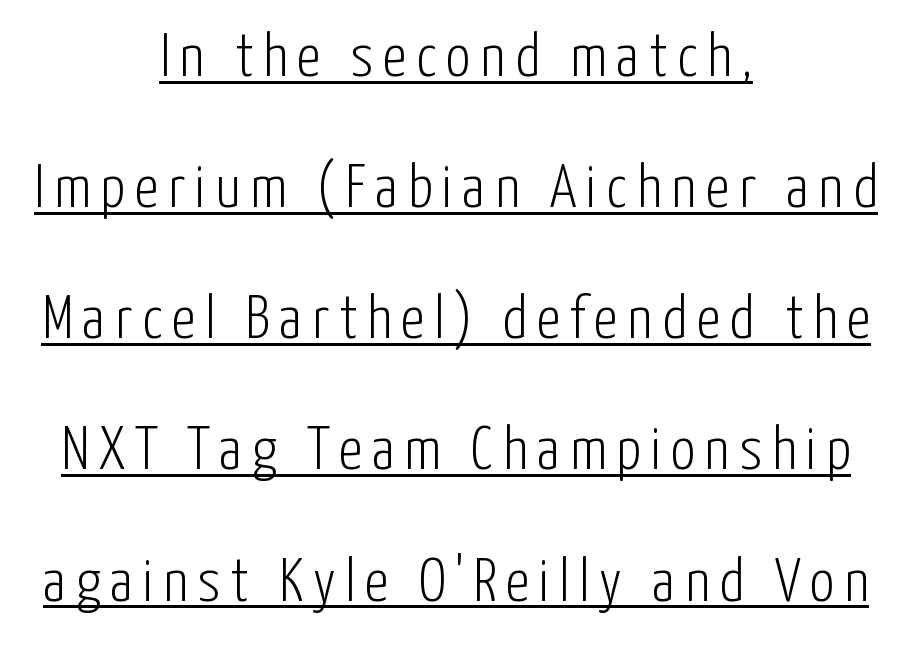
Q: Is the text bold? A: No.
Q: Is the text italic (slanted)? A: No, it is upright.
Q: Is the typeface a serif or a sans-serif typeface? A: Sans-serif.
Q: Is the text underlined? A: Yes.
Q: How is the paragraph aligned? A: Centered.
Q: Is the spacing between lines tight, normal or loose? A: Loose.
Q: Width (condensed, normal, or wide)? A: Condensed.
Q: Stroke contrast? A: Low.
Q: x-height? A: Medium.
Q: Monospaced? A: No.
